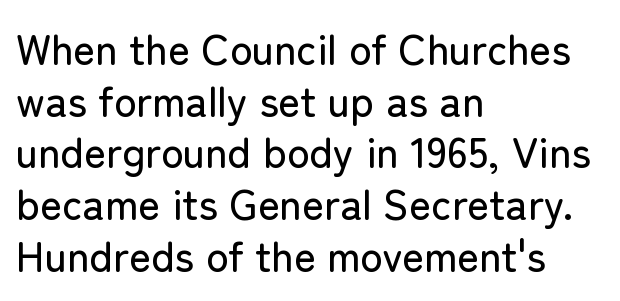
The lettering holds an erect, upright posture throughout. The passage is arranged the way most books set body copy — flush left. The letters advance in unequal steps, a hallmark of proportional type. Honestly, the letter spacing is just normal — you wouldn't notice it. The rendering shows plain stroke endings on the letterforms — a sans-serif design.
